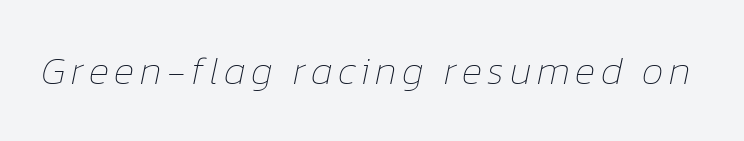
{"italic": "yes", "lean": "right", "slant_degrees": 12, "bold": "no", "weight": "thin", "width": "normal", "stroke_contrast": "low", "x_height": "medium", "monospaced": "no", "underline": "no", "glyph_px": 39}
